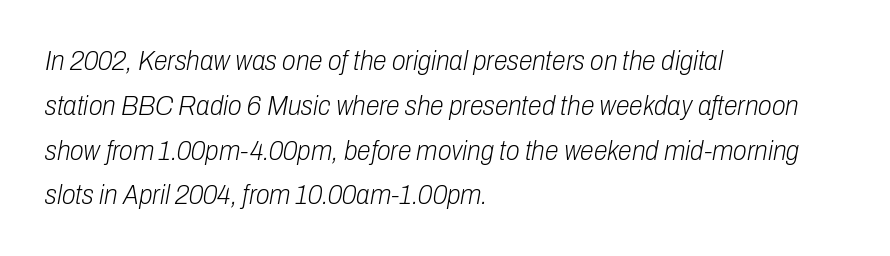
There's an unmistakable incline to the writing here. Character widths vary here, with narrow letters taking less room than wide ones. Descenders hang freely into open space. Leading: standard. What stands out about the letter spacing? Nothing — it is the standard amount.
